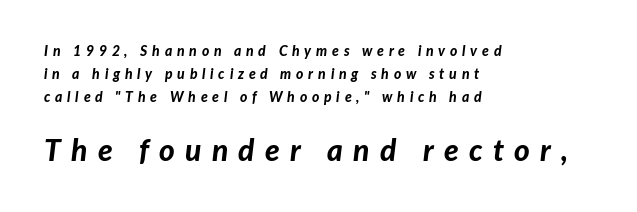
The image shows 30 px bold type, italic (leaning right); set left-aligned, normal line spacing (1.63x), unusually wide letter spacing (+0.34 em), not underlined; the second (bottom) block is 2.14x larger; low stroke contrast and a medium x-height.
